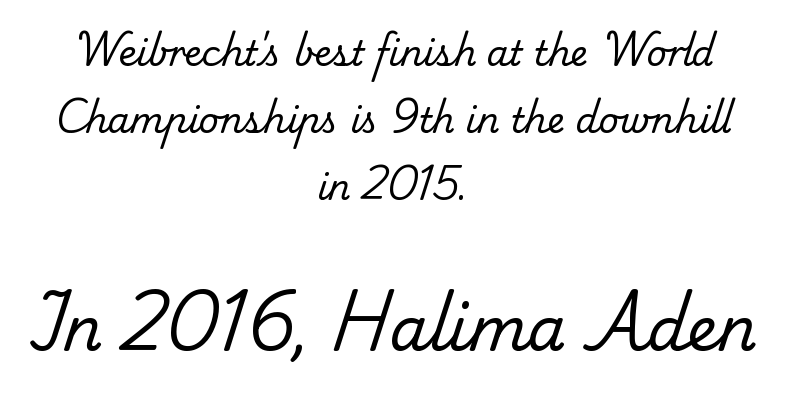
The image shows 61 px regular-weight serif type; set centered, loose line spacing (1.91x), normal letter spacing, not underlined; the second (bottom) block is 1.74x larger; low stroke contrast and a small x-height.
